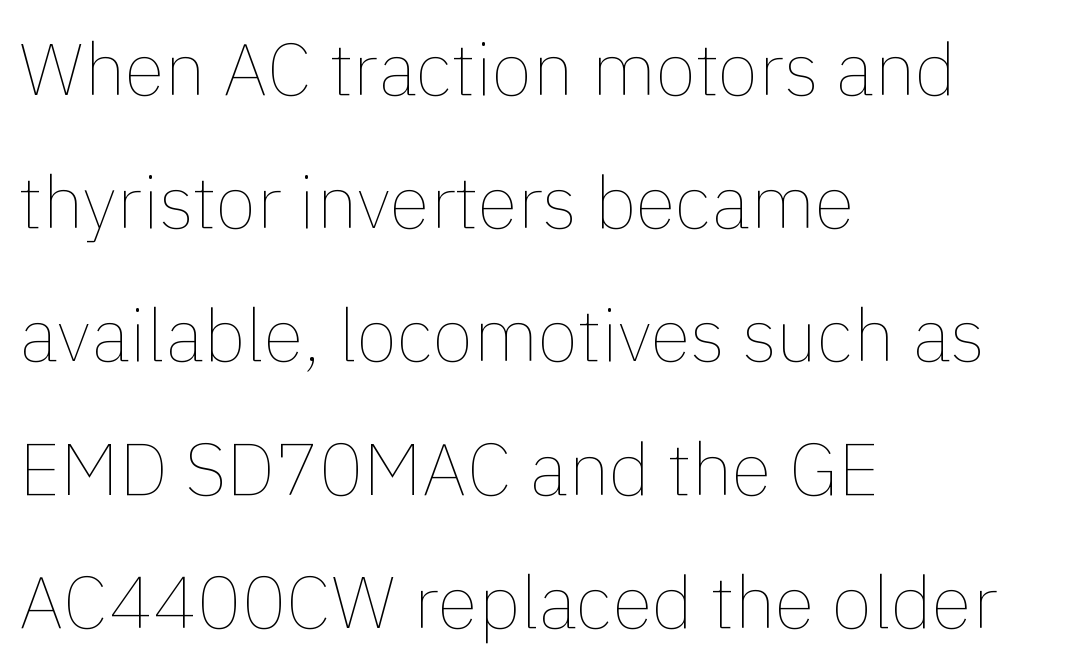
Q: Is the text bold? A: No.
Q: Is the text italic (slanted)? A: No, it is upright.
Q: Is the text underlined? A: No.
Q: How is the paragraph aligned? A: Left-aligned.
Q: Is the spacing between letters normal or unusually wide? A: Normal.
Q: Width (condensed, normal, or wide)? A: Normal.
Q: x-height? A: Medium.
Q: Monospaced? A: No.
